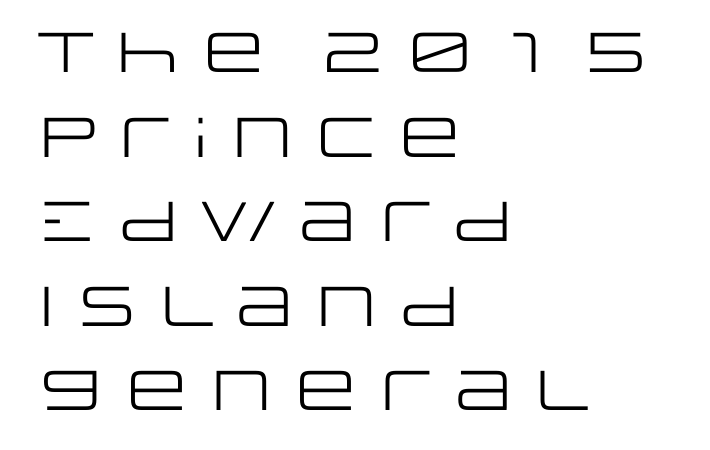
Q: Is the text bold? A: No.
Q: Is the text italic (slanted)? A: No, it is upright.
Q: Is the typeface a serif or a sans-serif typeface? A: Sans-serif.
Q: Is the text underlined? A: No.
Q: How is the paragraph aligned? A: Left-aligned.
Q: Is the spacing between letters normal or unusually wide? A: Normal.
Q: Is the spacing between lines tight, normal or loose? A: Normal.
Q: Width (condensed, normal, or wide)? A: Wide.
Q: Stroke contrast? A: Low.
Q: x-height? A: Large.
Q: Monospaced? A: No.
